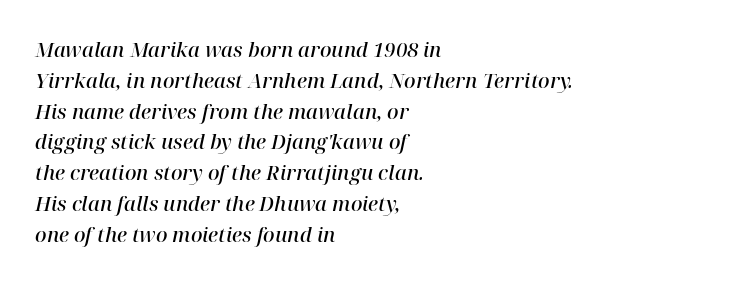
Line beginnings align vertically; line endings do not. Vertical spacing — default. The glyphs are unaccompanied by any horizontal stroke below them. Heft: intermediate — a semibold. Tall strokes in this sample are angled rather than plumb. Letter spacing: default.
